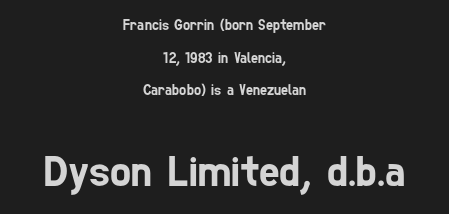
Q: Is the typeface a serif or a sans-serif typeface? A: Sans-serif.
Q: Is the text underlined? A: No.
Q: How is the paragraph aligned? A: Centered.
Q: Is the spacing between letters normal or unusually wide? A: Normal.
Q: Is the spacing between lines tight, normal or loose? A: Loose.
Q: Which block of text is set in a larger size, the first (top) or the second (bottom)? A: The second (bottom) one.
Q: Width (condensed, normal, or wide)? A: Condensed.
Q: Stroke contrast? A: Low.
Q: x-height? A: Medium.
Q: Monospaced? A: No.
